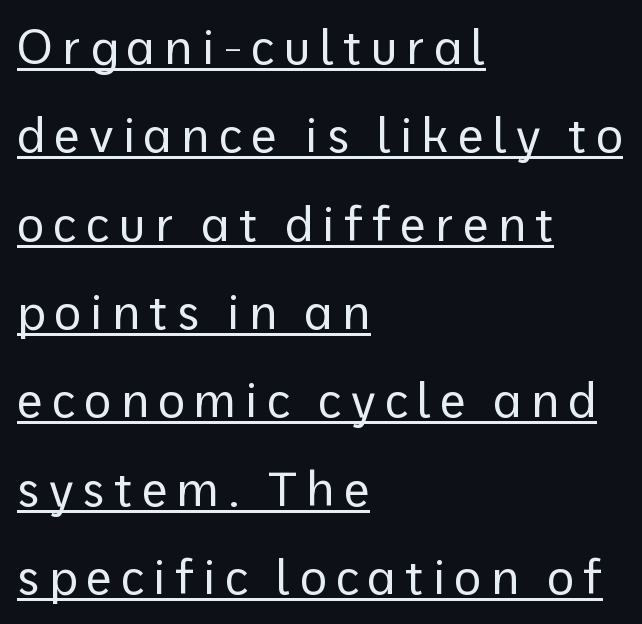
The rag falls on the right side of this text block. A typesetter would mark this as roman, not italic. Note: no serifs on the glyphs. Nothing heavy about these letters — not bold at all. The letters advance in unequal steps, a hallmark of proportional type. Emphasis is given by a line drawn under the lettering.
